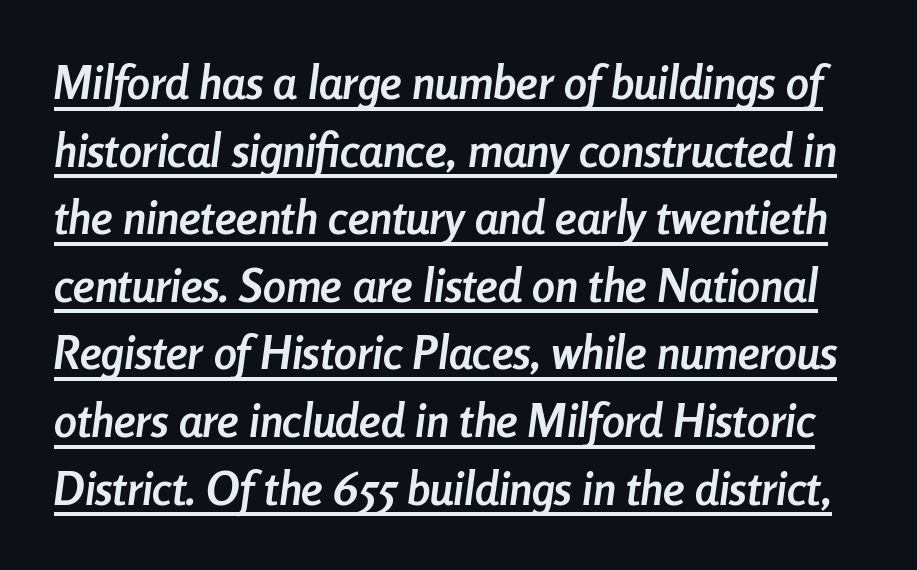
Here the designer chose a conventional face with non-uniform glyph widths. A typographer would call this underscored text. The whole block is typeset with a tilt. The line texture is even and compact thanks to regular tracking. The strokes are fattened all the way to bold. Evenly set lines give the paragraph a standard silhouette.
